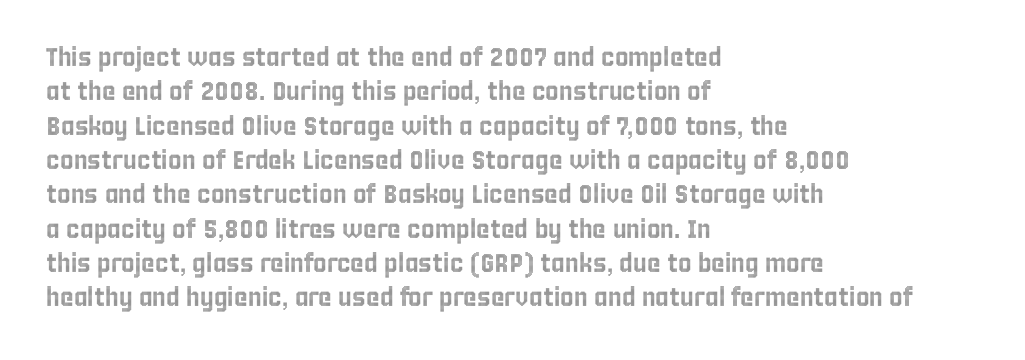
The image shows 26 px text type, upright; set left-aligned, normal line spacing (1.32x), normal letter spacing, not underlined.
